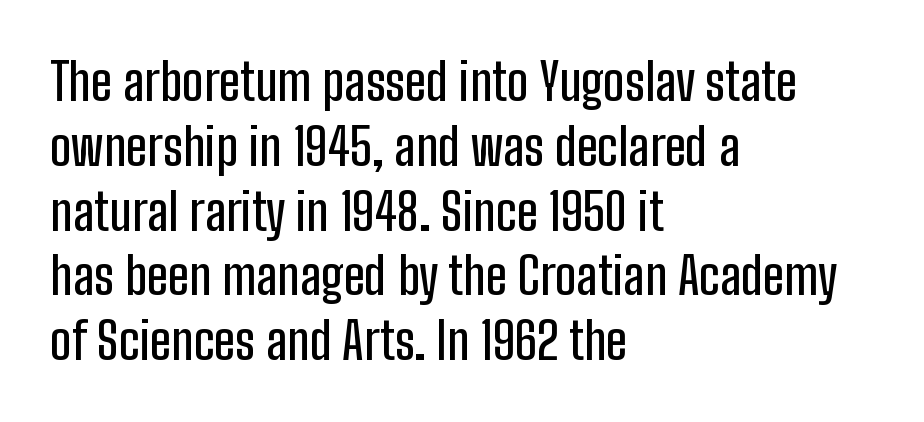
The line texture is even and compact thanks to regular tracking. Upright lettering throughout. Plain, unruled lines of type. Type style note: lacks serifs. A typesetter would call this proportional, since set widths differ per character.
